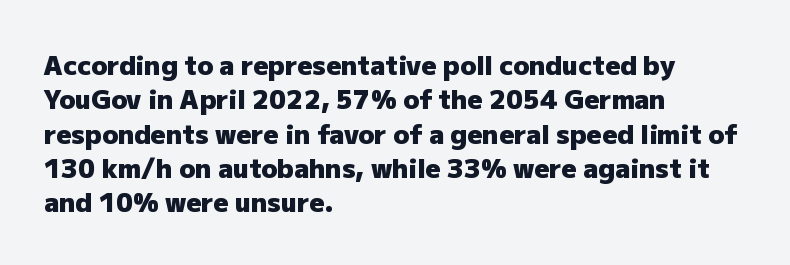
Words appear dense and cohesive because spacing is normal. Typeset ragged right — the left edge is the straight one. This sample keeps an unexceptional amount of space between lines. A clean baseline with only descenders dipping below it. Notice how thick the strokes are: this is what a full bold looks like. This is the regular roman posture of the typeface.
